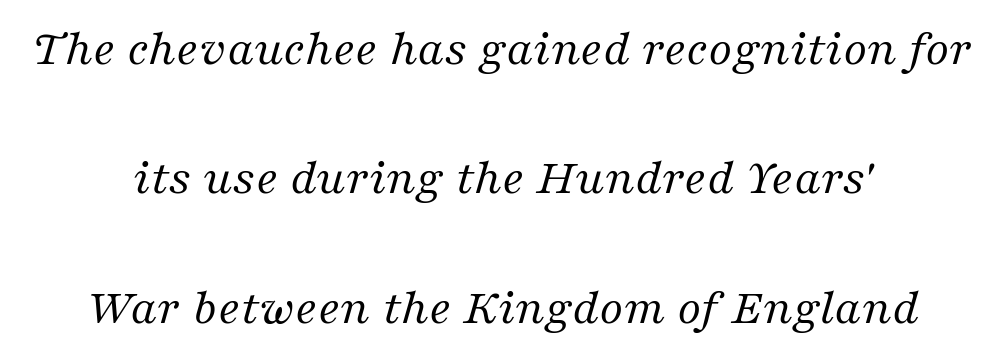
Casual observation: everything's sitting right in the middle. Vertical spacing — loose. Only glyphs here, with clear space below each row. Unlike a clean sans, this face finishes its strokes with serifs. Does extra space separate the letters? No, they use regular spacing. Slant detected: the letters are inclined.
